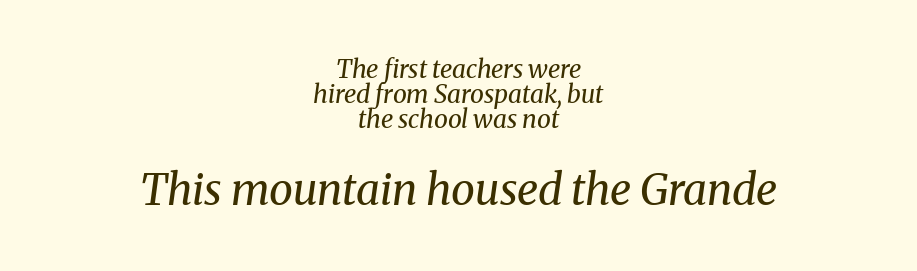
Descenders hang freely into open space. The gaps between neighbouring characters are ordinary and unremarkable. You could not count columns in this text — the font is proportionally spaced. Size hierarchy here favors the trailing block over the leading one. Compared with a flush-left layout, this one balances lines on the center instead.
